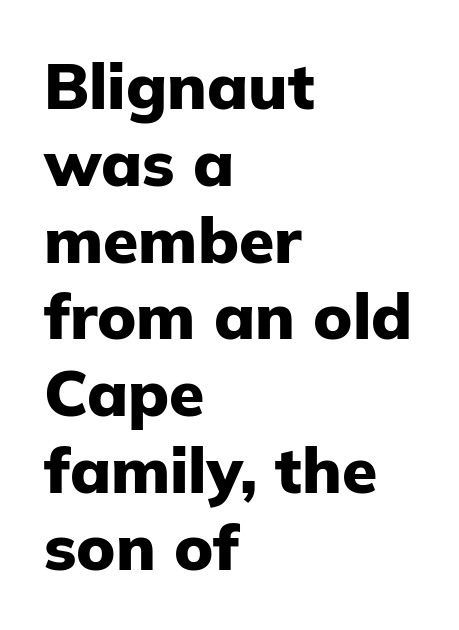
Q: Is the text bold? A: Yes.
Q: Is the text italic (slanted)? A: No, it is upright.
Q: Is the typeface a serif or a sans-serif typeface? A: Sans-serif.
Q: Is the text underlined? A: No.
Q: How is the paragraph aligned? A: Left-aligned.
Q: Is the spacing between letters normal or unusually wide? A: Normal.
Q: Width (condensed, normal, or wide)? A: Normal.
Q: Stroke contrast? A: Low.
Q: x-height? A: Medium.
Q: Monospaced? A: No.
